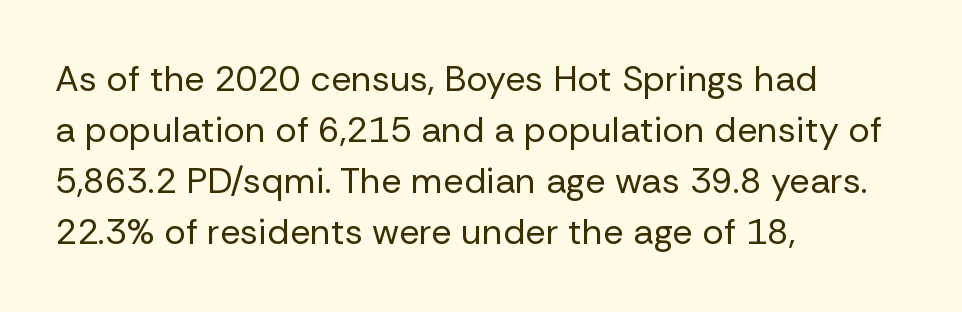
The lettering holds an erect, upright posture throughout. Any mark beneath the type? The region is blank. Does the type have serifs? No, each stem ends abruptly. The setting favours the left margin, as ordinary paragraphs usually do. No extra ink here — the face is not bold. Think of a printed novel: that variable character pitch is what you see here.
